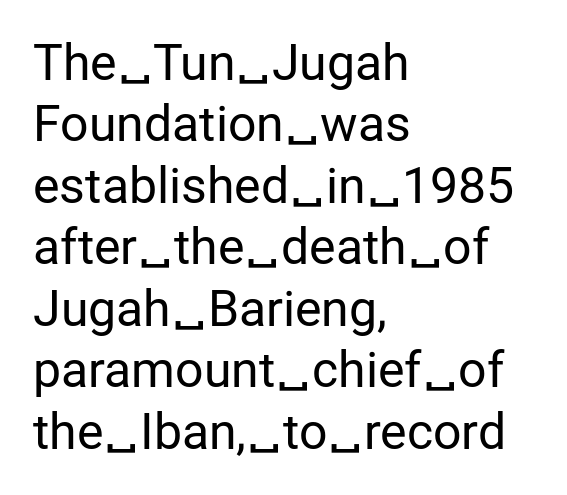
Q: Is the text bold? A: No.
Q: Is the text italic (slanted)? A: No, it is upright.
Q: Is the typeface a serif or a sans-serif typeface? A: Sans-serif.
Q: Is the text underlined? A: No.
Q: How is the paragraph aligned? A: Left-aligned.
Q: Is the spacing between letters normal or unusually wide? A: Normal.
Q: Width (condensed, normal, or wide)? A: Normal.
Q: Stroke contrast? A: Low.
Q: x-height? A: Medium.
Q: Monospaced? A: No.
